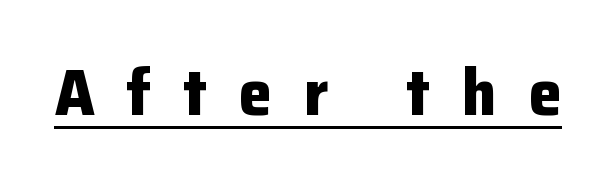
{"serif": "no", "italic": "no", "bold": "yes", "weight": "bold", "width": "normal", "stroke_contrast": "low", "x_height": "medium", "monospaced": "no", "underline": "yes", "letter_spacing": "wide", "letter_spacing_em": 0.48, "glyph_px": 66}
